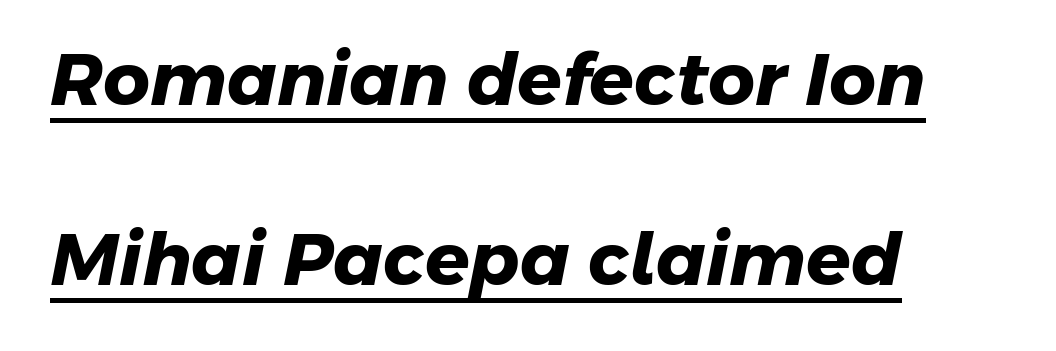
The image shows 73 px heavy sans-serif type; set left-aligned, loose line spacing (2.47x), normal letter spacing, underlined; low stroke contrast and a medium x-height.
